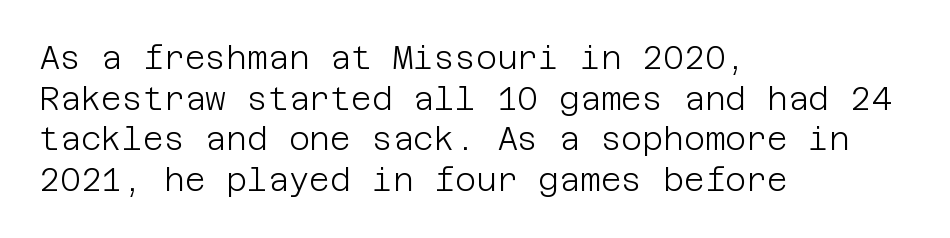
The image shows 32 px light sans-serif type, upright; set left-aligned, normal line spacing (1.27x), normal letter spacing, not underlined; low stroke contrast and a large x-height.
